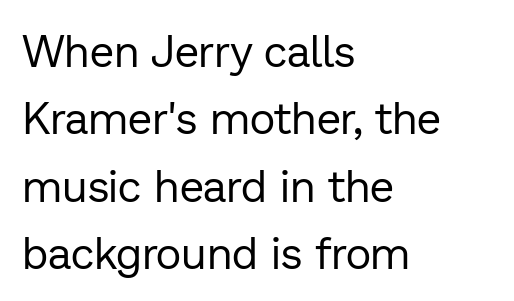
{"serif": "no", "italic": "no", "bold": "no", "weight": "regular", "width": "normal", "stroke_contrast": "low", "x_height": "medium", "monospaced": "no", "underline": "no", "align": "left", "line_spacing": "normal", "line_spacing_ratio": 1.53, "letter_spacing": "normal", "letter_spacing_em": 0.0, "glyph_px": 44}
